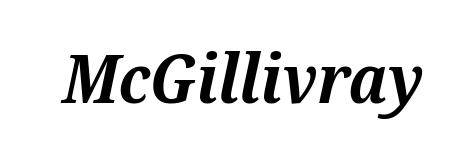
Q: Is the text bold? A: Yes.
Q: Is the text italic (slanted)? A: Yes, it leans right by about 12 degrees.
Q: Is the typeface a serif or a sans-serif typeface? A: Serif.
Q: Is the text underlined? A: No.
Q: Is the spacing between letters normal or unusually wide? A: Normal.
Q: Width (condensed, normal, or wide)? A: Normal.
Q: Stroke contrast? A: Medium.
Q: x-height? A: Medium.
Q: Monospaced? A: No.
